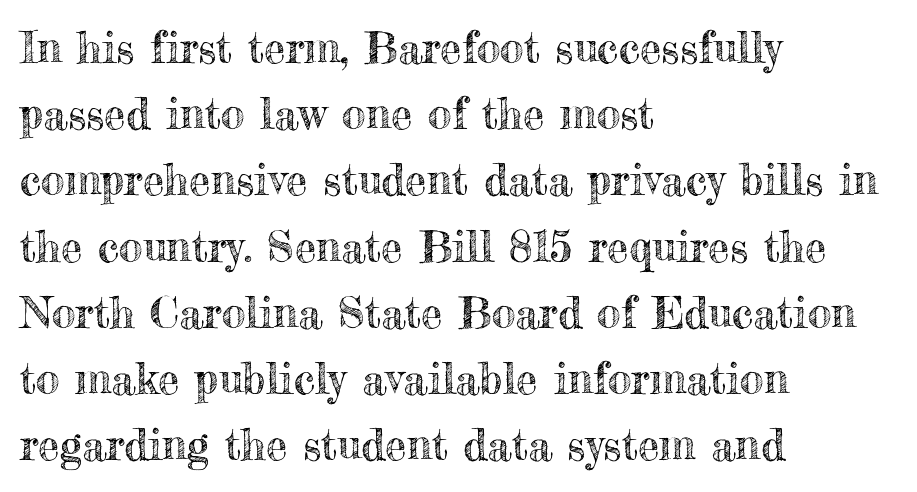
Q: Is the text italic (slanted)? A: No, it is upright.
Q: Is the text underlined? A: No.
Q: How is the paragraph aligned? A: Left-aligned.
Q: Is the spacing between letters normal or unusually wide? A: Normal.
Q: Is the spacing between lines tight, normal or loose? A: Normal.
Q: Width (condensed, normal, or wide)? A: Normal.
Q: x-height? A: Small.
Q: Monospaced? A: No.
